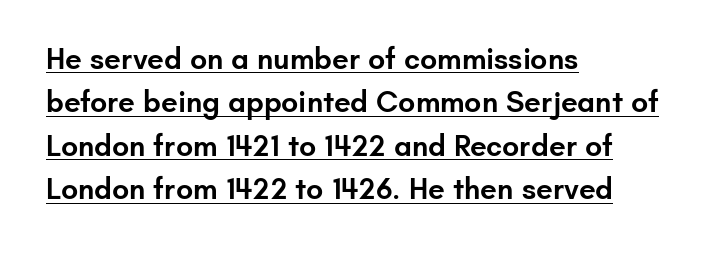
The image shows 30 px semibold sans-serif type, upright; set left-aligned, normal line spacing (1.45x), normal letter spacing, underlined; low stroke contrast and a small x-height.
